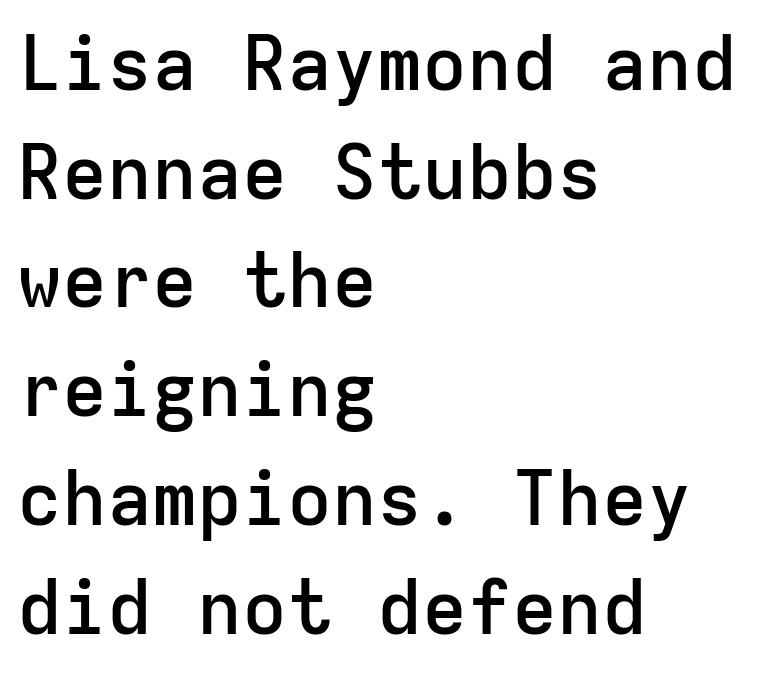
{"serif": "no", "italic": "no", "bold": "semi", "weight": "semibold", "width": "normal", "stroke_contrast": "low", "x_height": "medium", "monospaced": "yes", "underline": "no", "align": "left", "line_spacing": "normal", "line_spacing_ratio": 1.45, "letter_spacing": "normal", "letter_spacing_em": 0.0, "glyph_px": 75}
